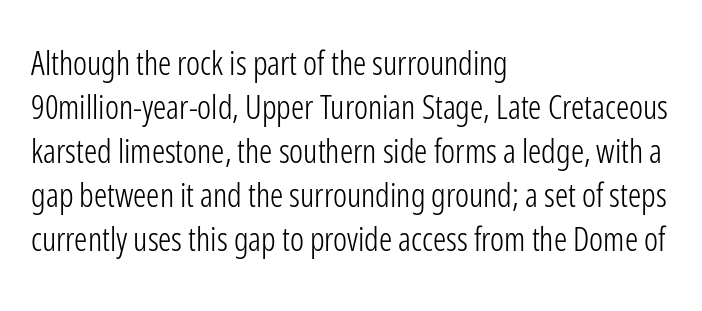
{"serif": "no", "italic": "no", "bold": "no", "weight": "light", "width": "condensed", "stroke_contrast": "low", "x_height": "medium", "monospaced": "no", "underline": "no", "align": "left", "line_spacing": "normal", "line_spacing_ratio": 1.33, "letter_spacing": "normal", "letter_spacing_em": 0.0, "glyph_px": 33}
